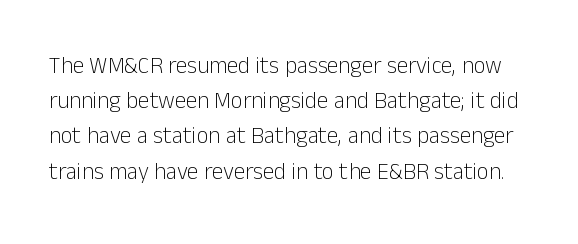
Q: Is the text bold? A: No.
Q: Is the text italic (slanted)? A: No, it is upright.
Q: Is the text underlined? A: No.
Q: Is the spacing between letters normal or unusually wide? A: Normal.
Q: Is the spacing between lines tight, normal or loose? A: Normal.
